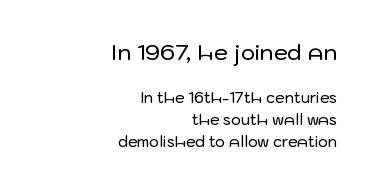
{"italic": "no", "underline": "no", "align": "right", "line_spacing": "normal", "line_spacing_ratio": 1.47, "letter_spacing": "normal", "letter_spacing_em": 0.0, "larger_block": "first", "size_ratio": 1.47, "glyph_px": 22}
